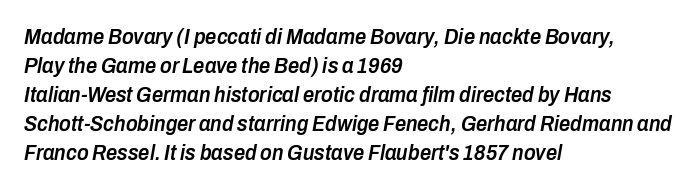
The image shows 22 px text type, italic (leaning right); set left-aligned, normal line spacing (1.32x), normal letter spacing, not underlined.
